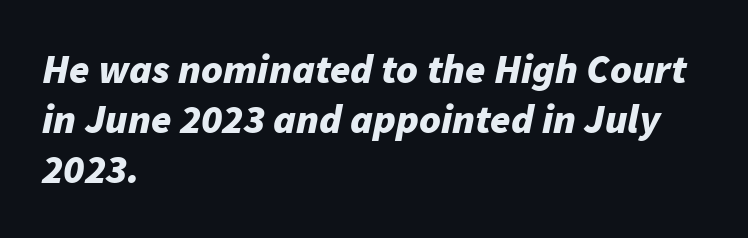
The passage shown is typed in a proportional face where columns would drift. Rendered with sloped, italic letterforms. Bare-footed words on every line. Leftover space on each line is placed entirely after the last word.
